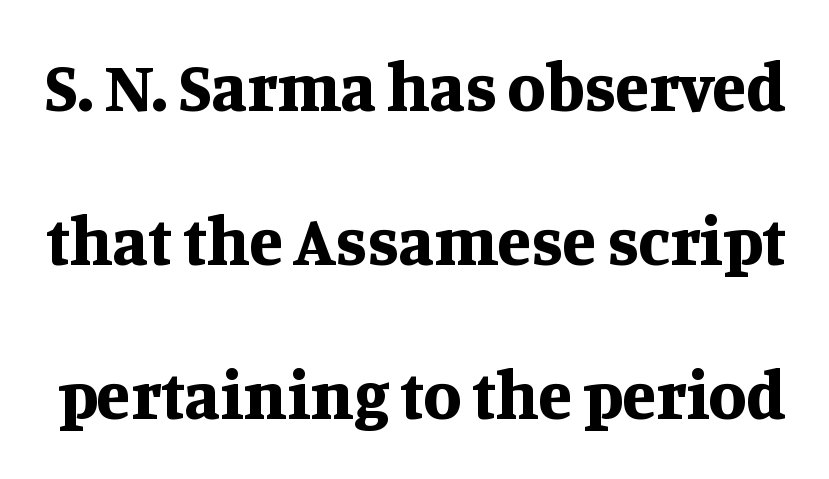
Q: Is the text bold? A: Yes.
Q: Is the text italic (slanted)? A: No, it is upright.
Q: Is the typeface a serif or a sans-serif typeface? A: Serif.
Q: Is the text underlined? A: No.
Q: Is the spacing between letters normal or unusually wide? A: Normal.
Q: Is the spacing between lines tight, normal or loose? A: Loose.
Q: Width (condensed, normal, or wide)? A: Normal.
Q: Stroke contrast? A: Medium.
Q: x-height? A: Large.
Q: Monospaced? A: No.
